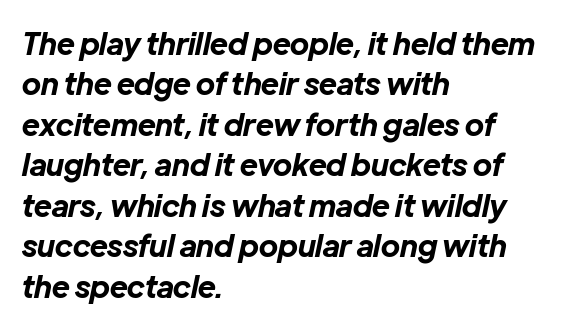
{"italic": "yes", "lean": "right", "slant_degrees": 12, "bold": "yes", "weight": "bold", "width": "normal", "stroke_contrast": "low", "x_height": "medium", "monospaced": "no", "underline": "no", "align": "left", "line_spacing": "normal", "line_spacing_ratio": 1.35, "letter_spacing": "normal", "letter_spacing_em": 0.0, "glyph_px": 30}
